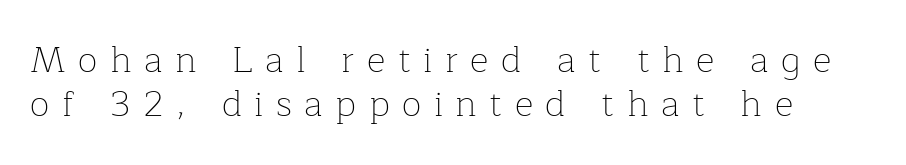
To sum up the face: it has serifs. This sample has the flowing, uneven cadence of proportional lettering. Think standard paragraph weight, or any step lighter than that. Words appear elongated and porous because spacing is wide.
